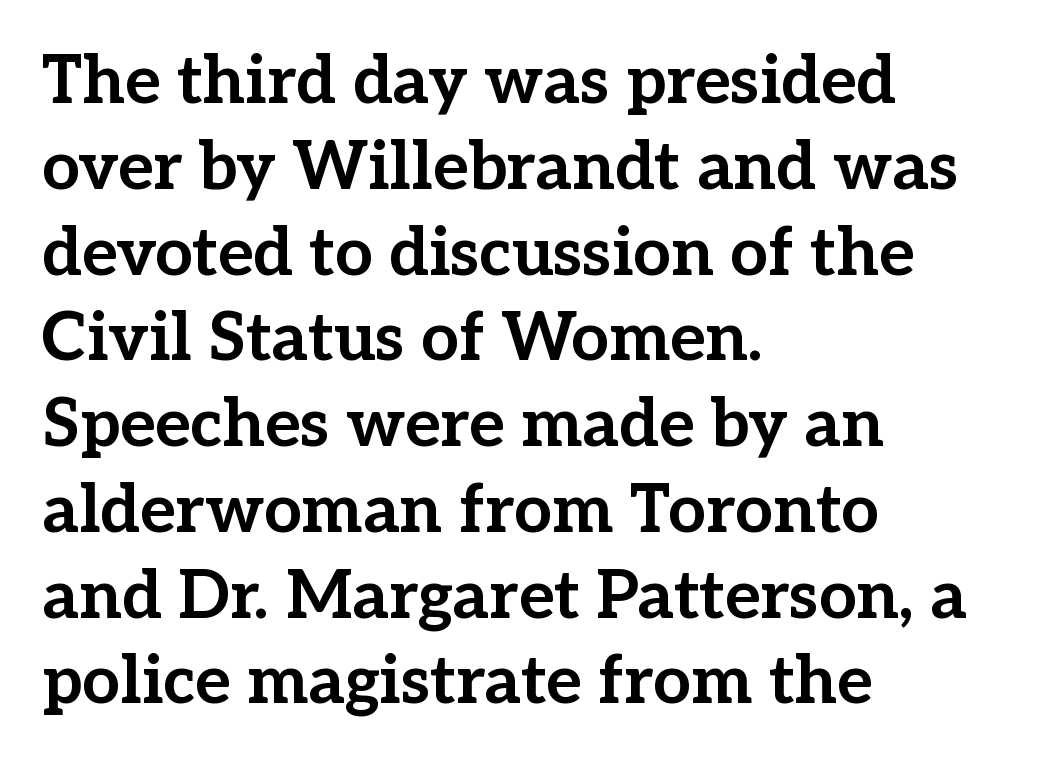
The image shows 67 px bold serif type, upright; set left-aligned, normal line spacing (1.28x), normal letter spacing, not underlined; low stroke contrast and a medium x-height.
